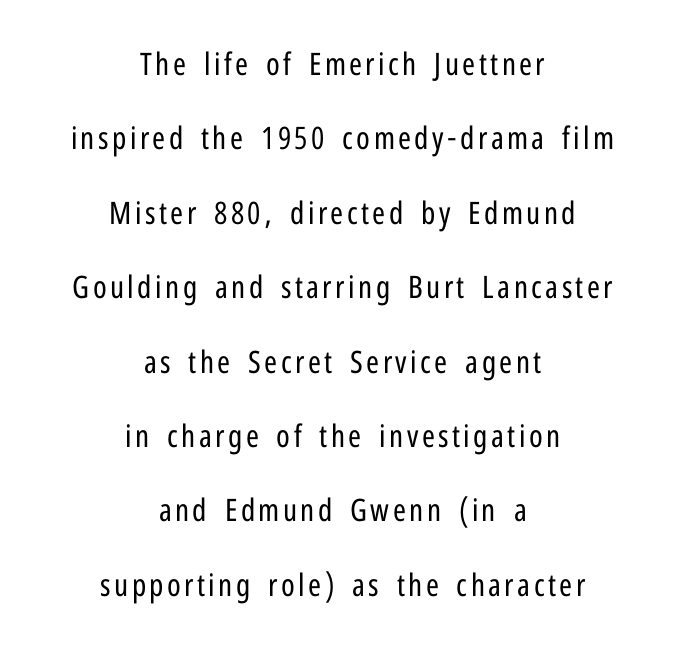
Q: Is the text bold? A: No.
Q: Is the text italic (slanted)? A: No, it is upright.
Q: Is the typeface a serif or a sans-serif typeface? A: Sans-serif.
Q: Is the text underlined? A: No.
Q: How is the paragraph aligned? A: Centered.
Q: Is the spacing between lines tight, normal or loose? A: Loose.
Q: Width (condensed, normal, or wide)? A: Condensed.
Q: Stroke contrast? A: Low.
Q: x-height? A: Medium.
Q: Monospaced? A: No.
